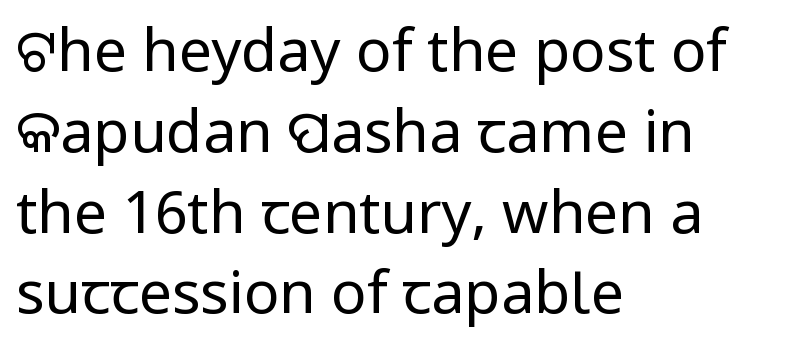
Grotesque or geometric, the face here clearly has no serifs. Quick note: underline off. The rendering uses natural spacing where letterforms have individual widths. Ascenders rise straight up at ninety degrees.
